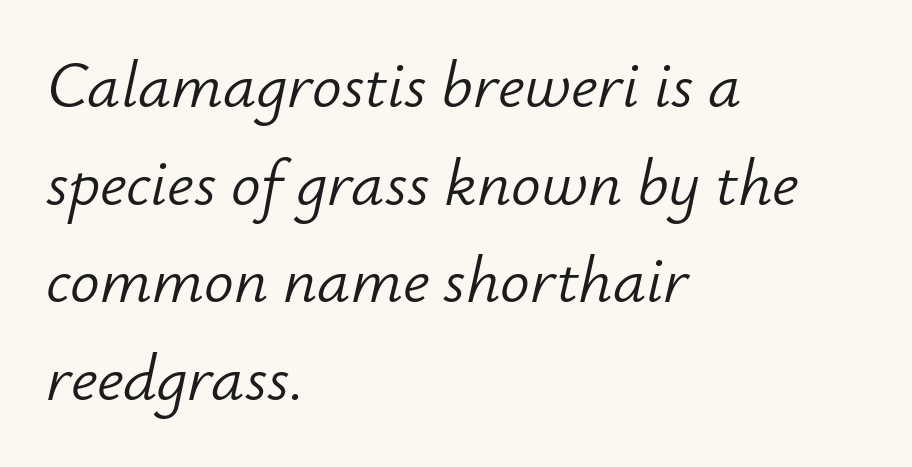
The image shows 66 px light type, italic (leaning right); set left-aligned, normal line spacing (1.48x), normal letter spacing, not underlined; low stroke contrast and a small x-height.
